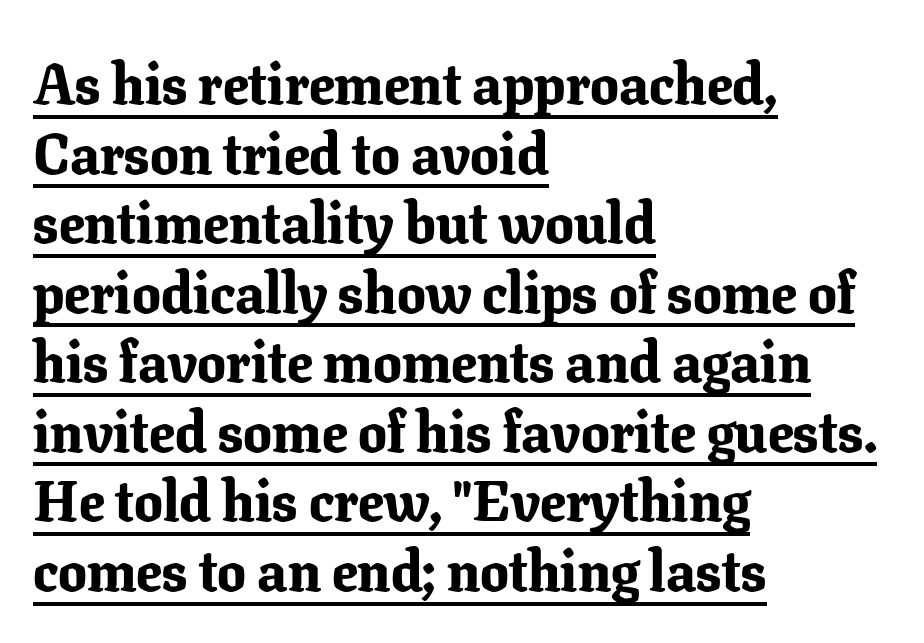
The font family rendered here belongs to the serif group. Is the type bold? Yes — the strokes are clearly thick and heavy. This is roman type, the default non-slanted kind. Proportional: the letters do not fall into vertical columns. Is the block centered? No — it sits flush against the left margin. These lines keep a tight, regular rhythm from letter to letter.
